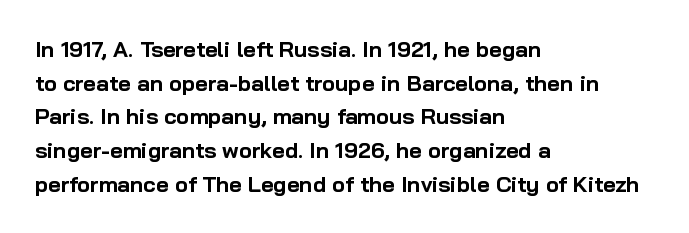
The image shows 22 px bold type, upright; set left-aligned, normal line spacing (1.53x), normal letter spacing, not underlined.
